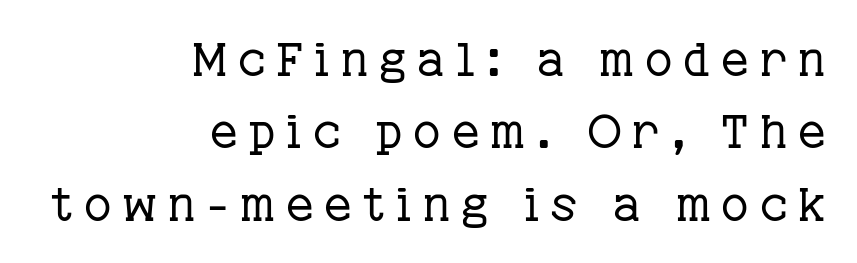
Q: Is the text bold? A: No.
Q: Is the text italic (slanted)? A: No, it is upright.
Q: Is the typeface a serif or a sans-serif typeface? A: Serif.
Q: Is the text underlined? A: No.
Q: How is the paragraph aligned? A: Right-aligned.
Q: Is the spacing between letters normal or unusually wide? A: Unusually wide.
Q: Is the spacing between lines tight, normal or loose? A: Normal.
Q: Width (condensed, normal, or wide)? A: Normal.
Q: Stroke contrast? A: Low.
Q: x-height? A: Medium.
Q: Monospaced? A: No.
